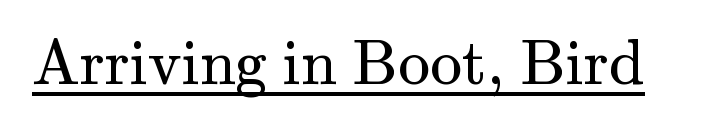
The image shows 64 px regular-weight serif type, upright; set normal letter spacing, underlined; medium stroke contrast and a small x-height.
